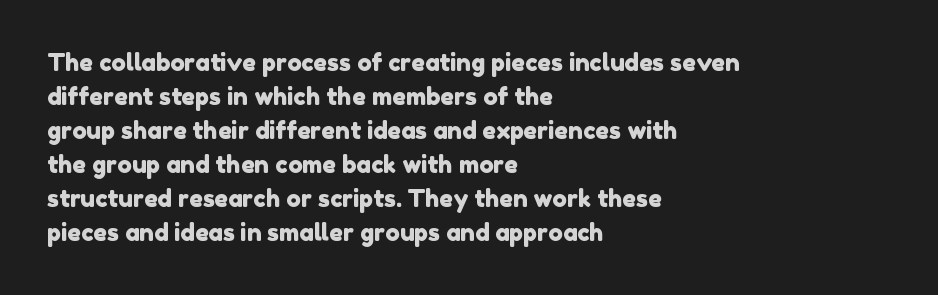
Successive baselines arrive at the customary interval. Caption: multi-line text, flush left, ragged right. Honestly, there is no underline to notice here at all. Letter spacing: default.
